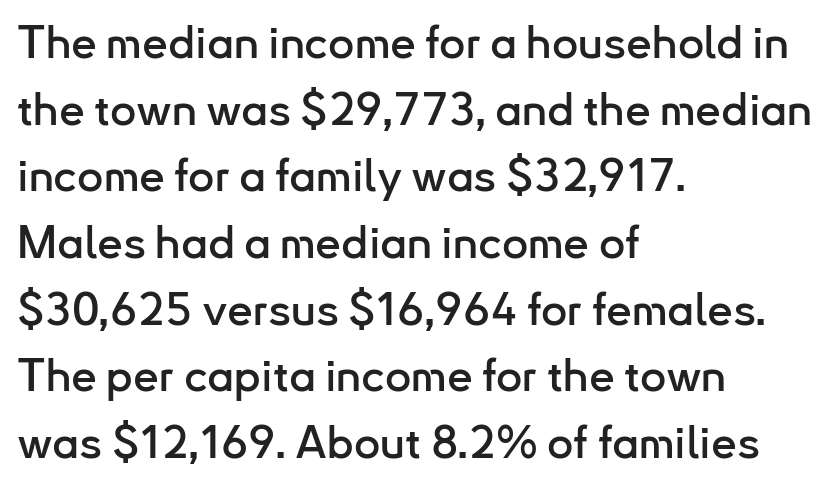
{"serif": "no", "italic": "no", "width": "normal", "stroke_contrast": "low", "x_height": "small", "monospaced": "no", "underline": "no", "align": "left", "line_spacing": "normal", "line_spacing_ratio": 1.45, "letter_spacing": "normal", "letter_spacing_em": 0.0, "glyph_px": 46}
